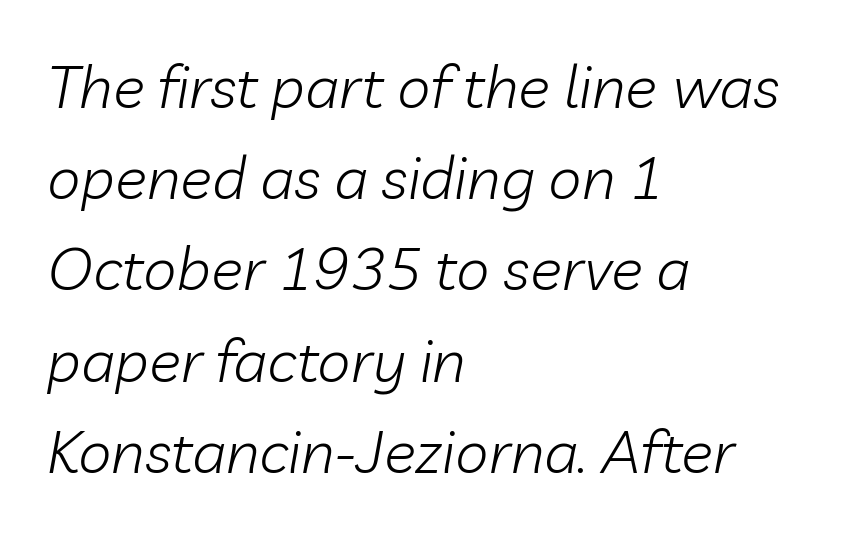
The image shows 60 px light type, italic (leaning right); set left-aligned, normal line spacing (1.52x), normal letter spacing, not underlined; low stroke contrast and a medium x-height.
